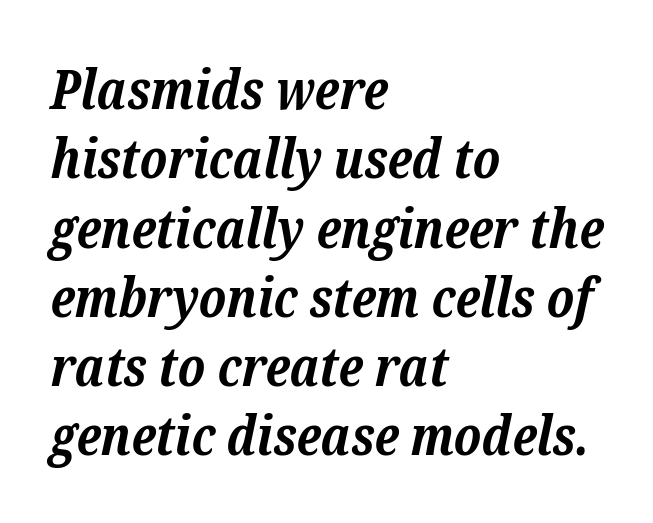
The image shows 55 px bold serif type, italic (leaning right); set left-aligned, normal line spacing (1.26x), normal letter spacing, not underlined; low stroke contrast and a medium x-height.
